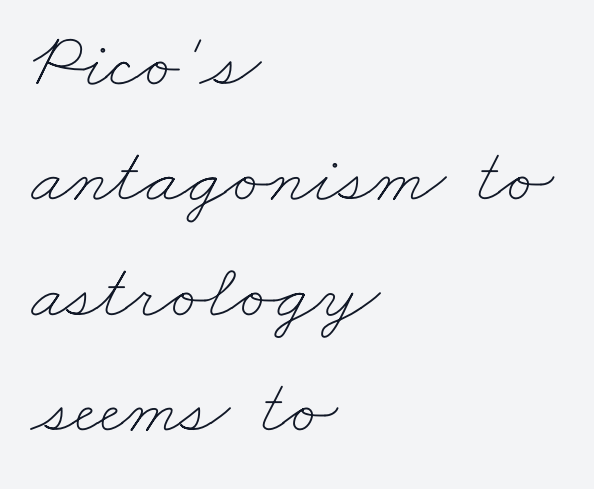
{"bold": "no", "weight": "thin", "width": "wide", "stroke_contrast": "low", "x_height": "small", "monospaced": "no", "underline": "no", "align": "left", "line_spacing": "normal", "line_spacing_ratio": 1.46, "letter_spacing": "normal", "letter_spacing_em": 0.0, "glyph_px": 79}
